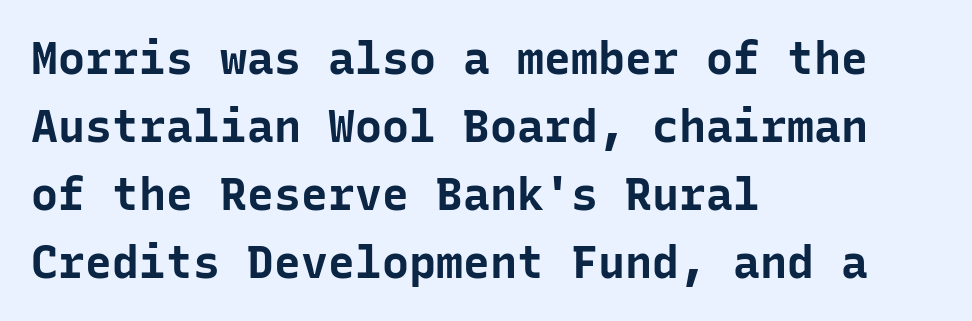
Q: Is the text bold? A: Yes.
Q: Is the text italic (slanted)? A: No, it is upright.
Q: Is the typeface a serif or a sans-serif typeface? A: Sans-serif.
Q: Is the text underlined? A: No.
Q: How is the paragraph aligned? A: Left-aligned.
Q: Is the spacing between letters normal or unusually wide? A: Normal.
Q: Is the spacing between lines tight, normal or loose? A: Normal.
Q: Width (condensed, normal, or wide)? A: Normal.
Q: Stroke contrast? A: Low.
Q: x-height? A: Medium.
Q: Monospaced? A: Yes.
